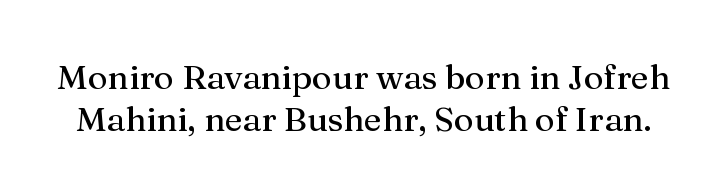
Q: Is the text italic (slanted)? A: No, it is upright.
Q: Is the typeface a serif or a sans-serif typeface? A: Serif.
Q: Is the text underlined? A: No.
Q: Is the spacing between letters normal or unusually wide? A: Normal.
Q: Is the spacing between lines tight, normal or loose? A: Normal.
Q: Width (condensed, normal, or wide)? A: Normal.
Q: Stroke contrast? A: Medium.
Q: x-height? A: Medium.
Q: Monospaced? A: No.
